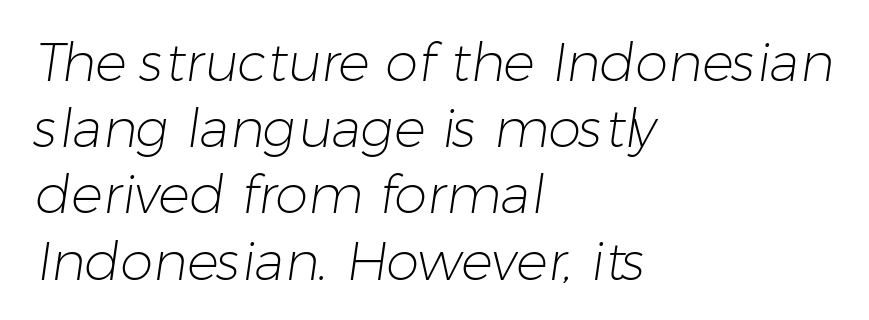
{"serif": "no", "bold": "no", "weight": "light", "width": "normal", "stroke_contrast": "low", "x_height": "medium", "monospaced": "no", "underline": "no", "align": "left", "line_spacing": "normal", "line_spacing_ratio": 1.25, "letter_spacing": "normal", "letter_spacing_em": 0.0, "glyph_px": 53}
